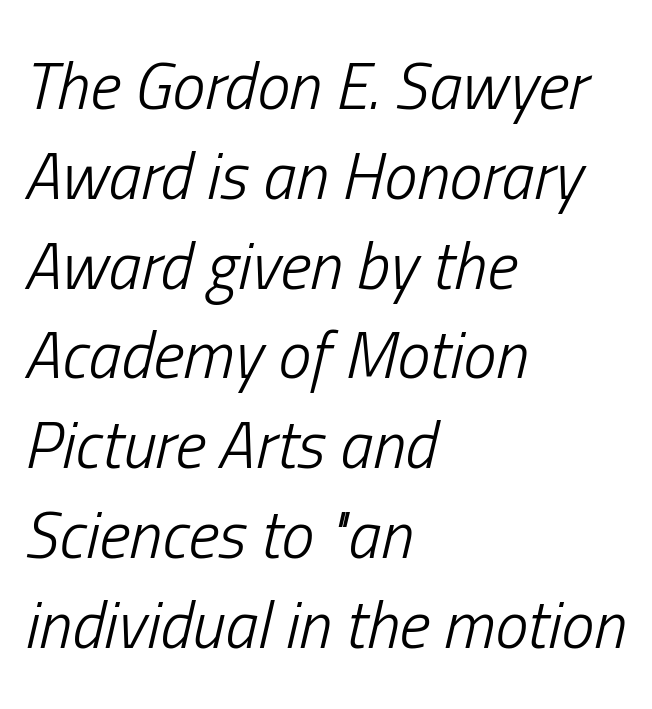
The image shows 66 px light, condensed type, italic (leaning right); set left-aligned, normal line spacing (1.36x), normal letter spacing, not underlined; low stroke contrast and a medium x-height.
